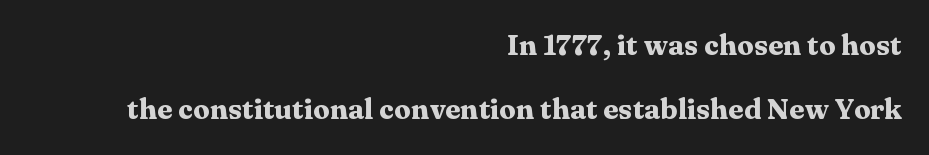
Is the type bold? Yes — the strokes are clearly thick and heavy. Only glyphs here, with clear space below each row. The lettering stays uniformly vertical, giving the passage a roman look. Words appear dense and cohesive because spacing is normal. Character widths vary here, with narrow letters taking less room than wide ones.
